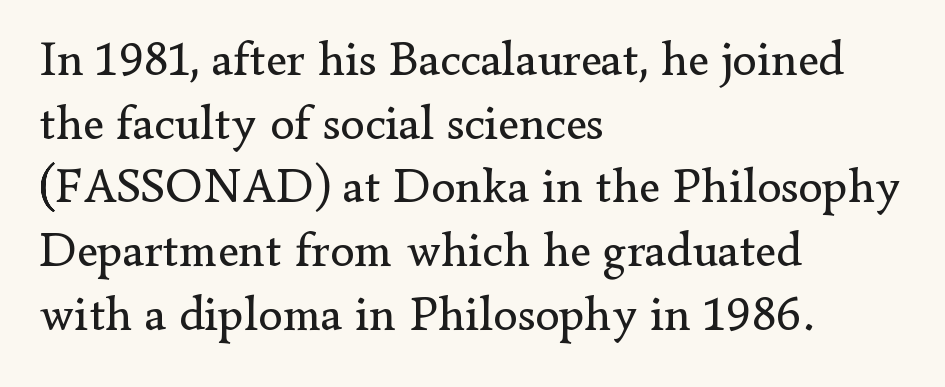
The image shows 49 px regular-weight serif type, upright; set left-aligned, normal line spacing (1.3x), normal letter spacing, not underlined; low stroke contrast and a small x-height.
